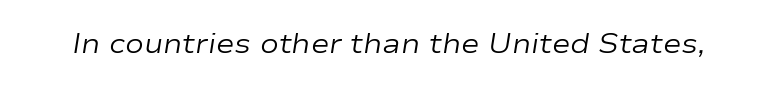
Descenders hang freely into open space. Weight: in the light-to-regular range. Character widths vary here, with narrow letters taking less room than wide ones. Yep, that's italic — everything's leaning. There is no visible air inserted between adjacent glyphs.
